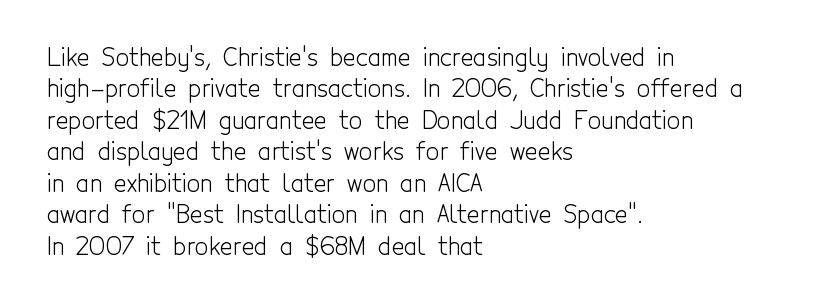
{"italic": "no", "bold": "no", "underline": "no", "align": "left", "line_spacing": "normal", "line_spacing_ratio": 1.31, "letter_spacing": "normal", "letter_spacing_em": 0.0, "glyph_px": 24}
